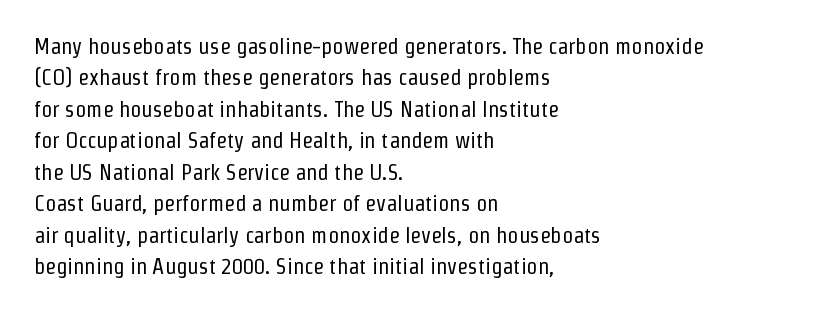
Q: Is the text bold? A: No.
Q: Is the text italic (slanted)? A: No, it is upright.
Q: Is the text underlined? A: No.
Q: How is the paragraph aligned? A: Left-aligned.
Q: Is the spacing between letters normal or unusually wide? A: Normal.
Q: Is the spacing between lines tight, normal or loose? A: Normal.
